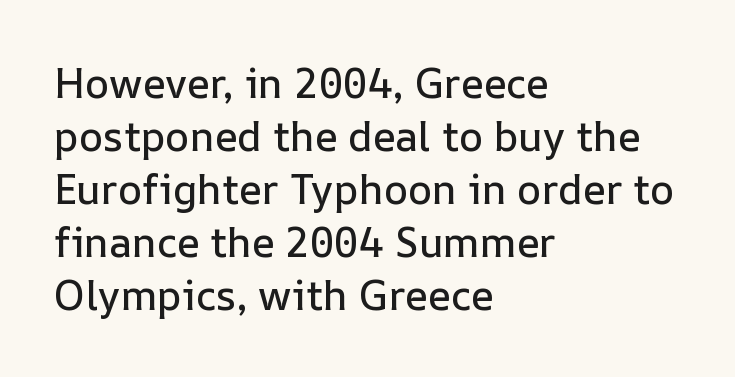
{"italic": "no", "width": "normal", "stroke_contrast": "low", "x_height": "medium", "monospaced": "no", "underline": "no", "align": "left", "line_spacing": "normal", "line_spacing_ratio": 1.29, "letter_spacing": "normal", "letter_spacing_em": 0.0, "glyph_px": 41}
